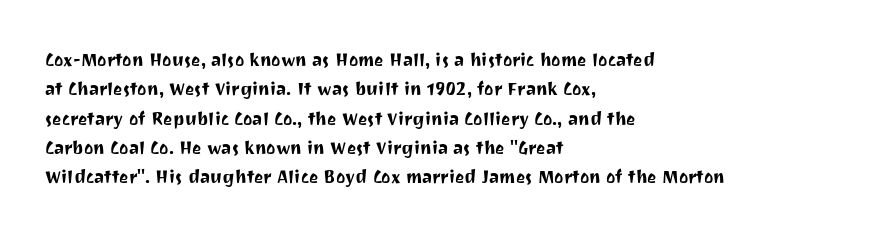
{"italic": "no", "underline": "no", "align": "left", "line_spacing": "normal", "line_spacing_ratio": 1.33, "letter_spacing": "normal", "letter_spacing_em": 0.0, "glyph_px": 22}
